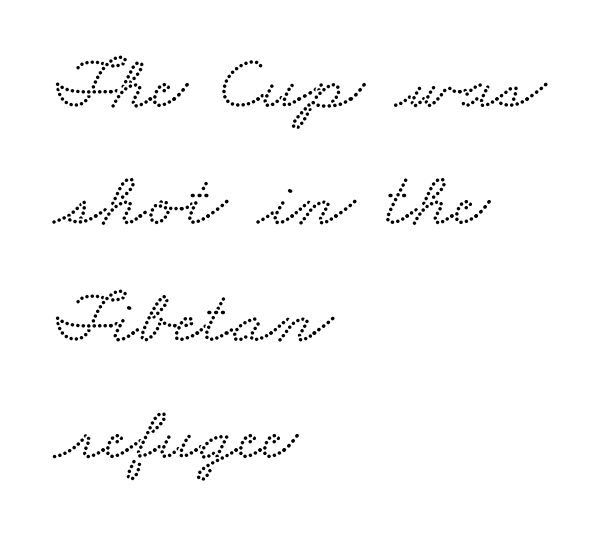
Q: Is the text underlined? A: No.
Q: How is the paragraph aligned? A: Left-aligned.
Q: Is the spacing between letters normal or unusually wide? A: Normal.
Q: Is the spacing between lines tight, normal or loose? A: Normal.
Q: Width (condensed, normal, or wide)? A: Wide.
Q: Stroke contrast? A: Low.
Q: x-height? A: Small.
Q: Monospaced? A: No.
